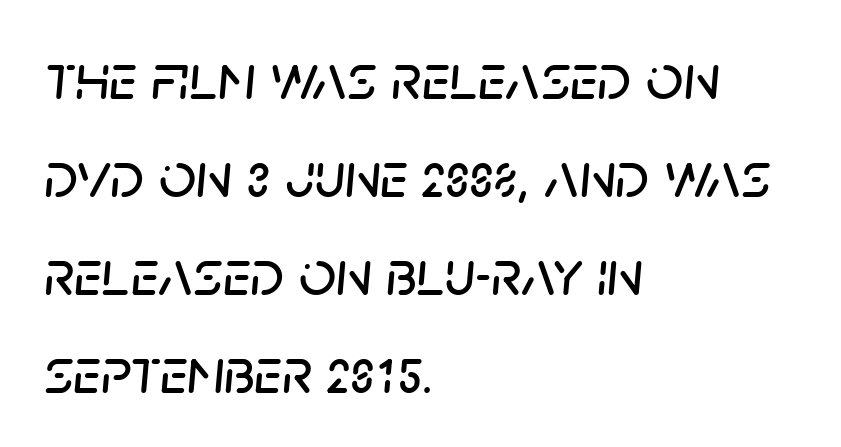
Q: Is the text italic (slanted)? A: Yes, it leans right by about 5 degrees.
Q: Is the text underlined? A: No.
Q: How is the paragraph aligned? A: Left-aligned.
Q: Is the spacing between letters normal or unusually wide? A: Normal.
Q: Is the spacing between lines tight, normal or loose? A: Normal.
Q: Width (condensed, normal, or wide)? A: Normal.
Q: Stroke contrast? A: Low.
Q: x-height? A: Large.
Q: Monospaced? A: No.
